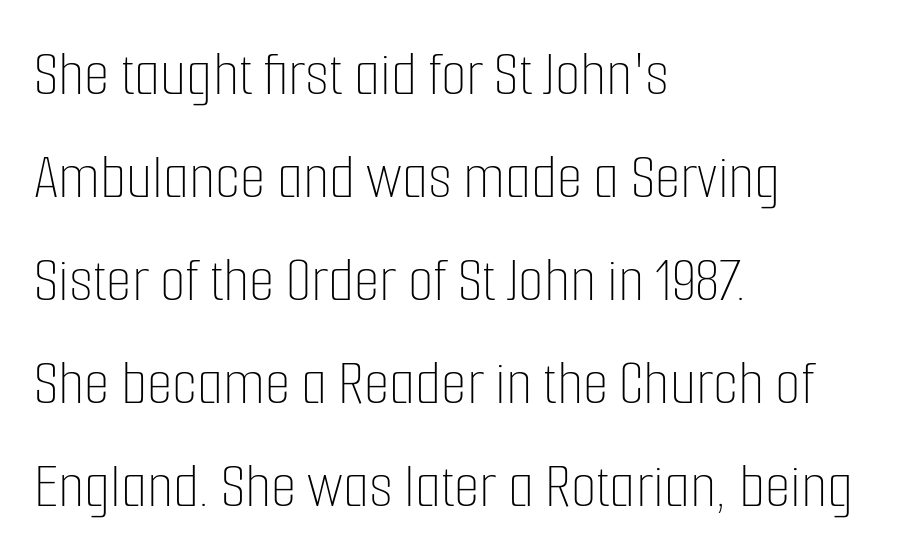
{"italic": "no", "bold": "no", "weight": "thin", "width": "condensed", "stroke_contrast": "low", "x_height": "medium", "monospaced": "no", "underline": "no", "align": "left", "line_spacing": "normal", "line_spacing_ratio": 1.56, "letter_spacing": "normal", "letter_spacing_em": 0.0, "glyph_px": 66}
